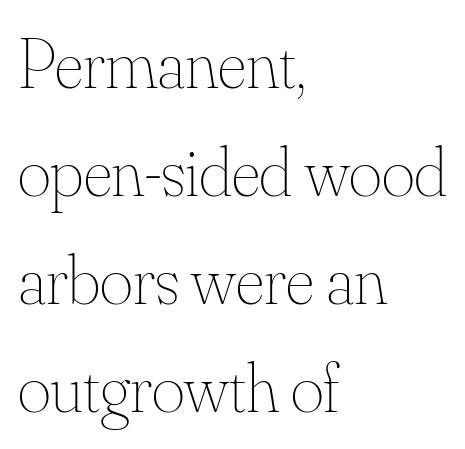
{"italic": "no", "bold": "no", "weight": "thin", "width": "normal", "stroke_contrast": "medium", "x_height": "small", "monospaced": "no", "underline": "no", "align": "left", "line_spacing": "normal", "line_spacing_ratio": 1.52, "letter_spacing": "normal", "letter_spacing_em": 0.0, "glyph_px": 71}
